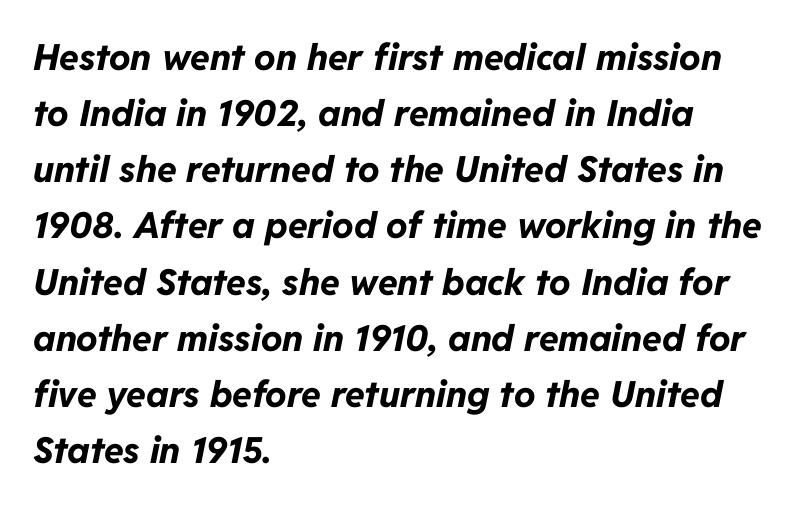
In terms of weight, the rendering is a true, heavy bold. Has an underline been added? It has not. Think of a printed novel: that variable character pitch is what you see here. Letter spacing: default. Typeset ragged right — the left edge is the straight one. The rendering applies a slant to the glyphs.
